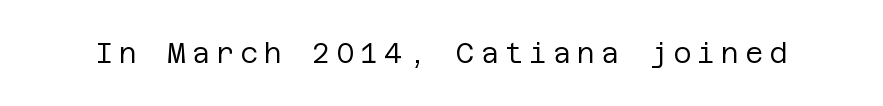
Q: Is the text bold? A: No.
Q: Is the text italic (slanted)? A: No, it is upright.
Q: Is the typeface a serif or a sans-serif typeface? A: Sans-serif.
Q: Is the text underlined? A: No.
Q: Is the spacing between letters normal or unusually wide? A: Unusually wide.
Q: Width (condensed, normal, or wide)? A: Normal.
Q: Stroke contrast? A: Low.
Q: x-height? A: Large.
